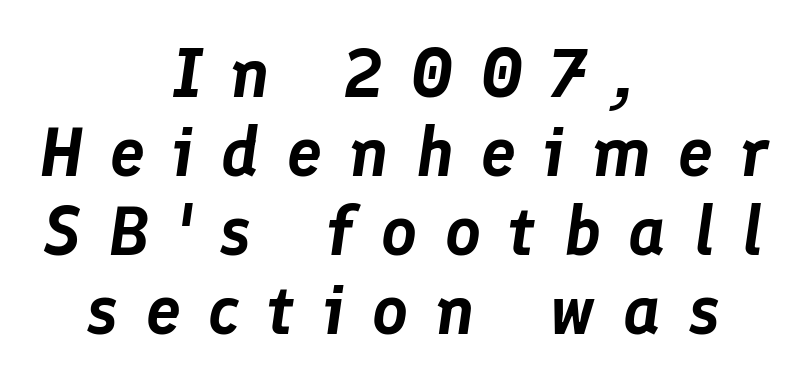
The image shows 70 px text type, italic (leaning right); set centered, tight line spacing (1.13x), unusually wide letter spacing (+0.39 em), not underlined; low stroke contrast and a medium x-height.
